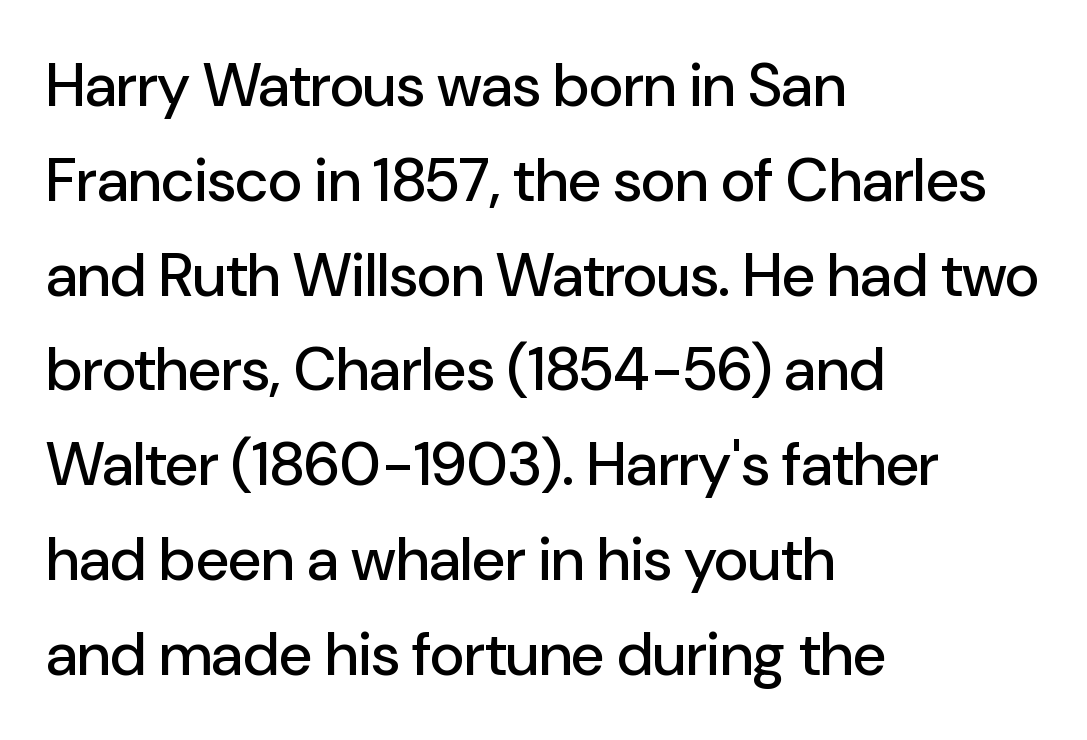
{"serif": "no", "italic": "no", "width": "normal", "stroke_contrast": "low", "x_height": "medium", "monospaced": "no", "underline": "no", "align": "left", "line_spacing": "normal", "line_spacing_ratio": 1.58, "letter_spacing": "normal", "letter_spacing_em": 0.0, "glyph_px": 60}
